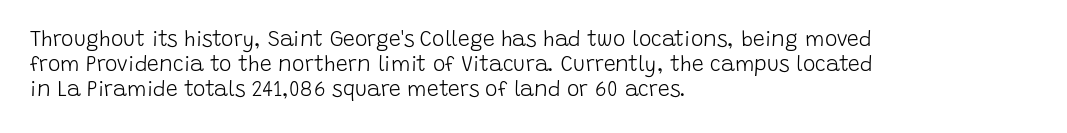
{"italic": "no", "bold": "no", "underline": "no", "align": "left", "line_spacing_ratio": 1.2, "letter_spacing": "normal", "letter_spacing_em": 0.0, "glyph_px": 21}
